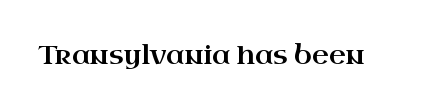
{"italic": "no", "underline": "no", "letter_spacing": "normal", "letter_spacing_em": 0.0, "glyph_px": 26}
